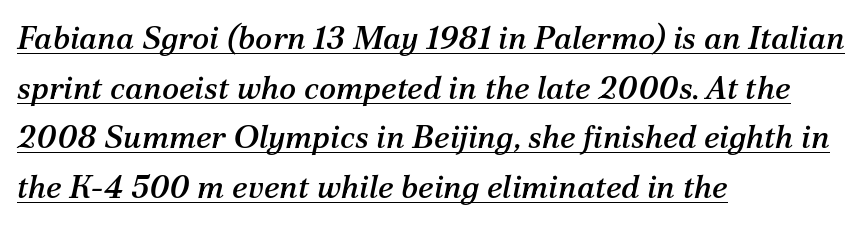
The image shows 32 px serif type, italic (leaning right); set left-aligned, normal line spacing (1.55x), normal letter spacing, underlined; medium stroke contrast and a medium x-height.
